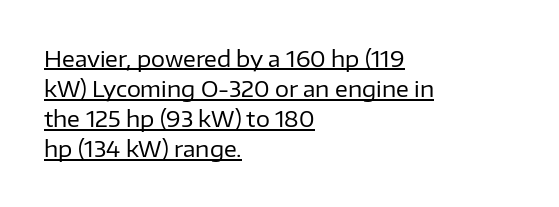
{"italic": "no", "bold": "no", "underline": "yes", "align": "left", "line_spacing": "normal", "line_spacing_ratio": 1.37, "letter_spacing": "normal", "letter_spacing_em": 0.0, "glyph_px": 22}
